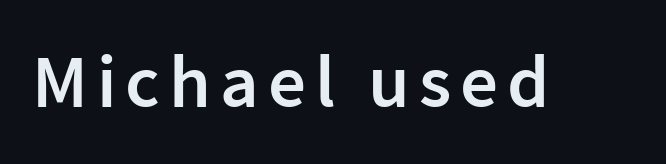
The image shows 75 px semibold sans-serif type, upright; set not underlined; low stroke contrast and a medium x-height.
